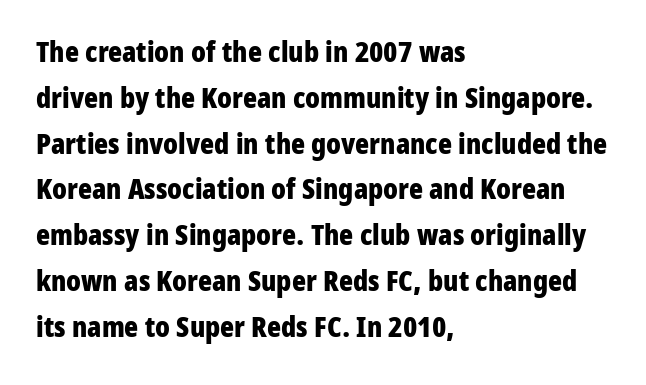
What kind of face is this? One without serifs — a sans. Bare-footed words on every line. I'd describe the lettering as bold — thick and assertive. Normally led — the rows are evenly, conventionally spaced. This sample has the flowing, uneven cadence of proportional lettering.
